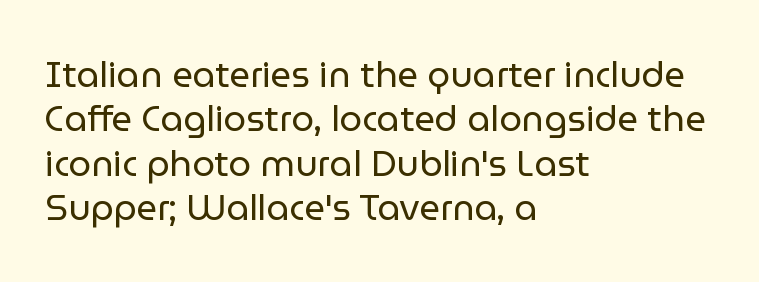
If you drew a line through each stem, it would be perfectly vertical. Note: no serifs on the glyphs. The rendering keeps characters at their native spacing. Stems and bowls with no extra thickness — not bold. Think of a printed novel: that variable character pitch is what you see here.
